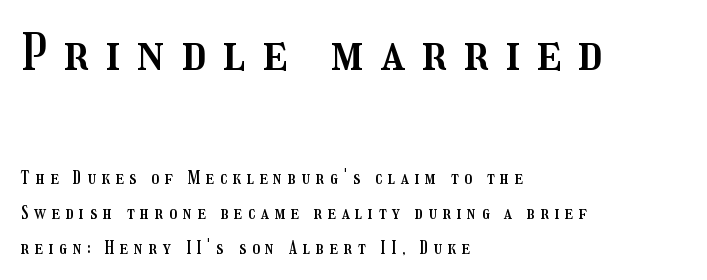
The image shows 51 px condensed type, upright; set left-aligned, loose line spacing (2.06x), unusually wide letter spacing (+0.34 em), not underlined; the first (top) block is 3.0x larger; medium stroke contrast and a medium x-height.
